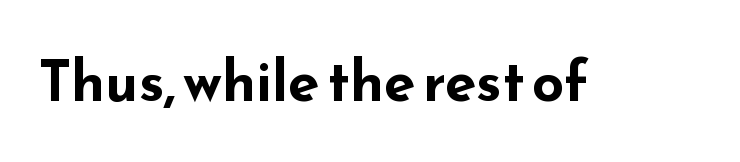
Q: Is the text bold? A: Yes.
Q: Is the text italic (slanted)? A: No, it is upright.
Q: Is the typeface a serif or a sans-serif typeface? A: Sans-serif.
Q: Is the text underlined? A: No.
Q: Is the spacing between letters normal or unusually wide? A: Normal.
Q: Width (condensed, normal, or wide)? A: Wide.
Q: Stroke contrast? A: Low.
Q: x-height? A: Small.
Q: Monospaced? A: No.
